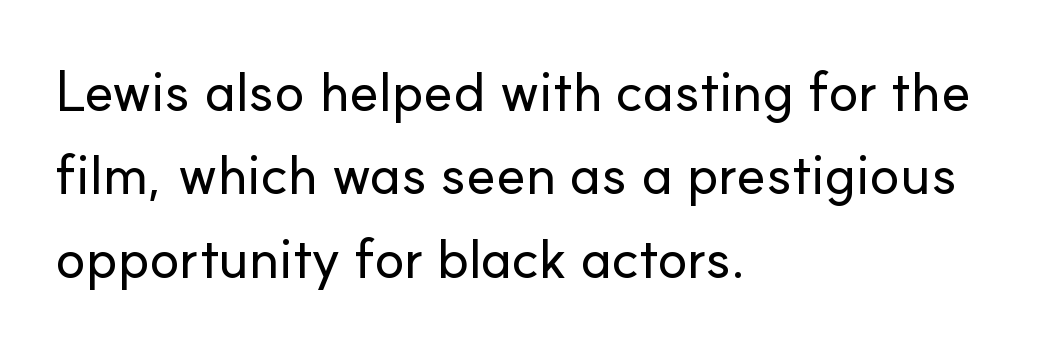
The image shows 56 px sans-serif type, upright; set left-aligned, normal line spacing (1.49x), normal letter spacing, not underlined; low stroke contrast and a small x-height.
